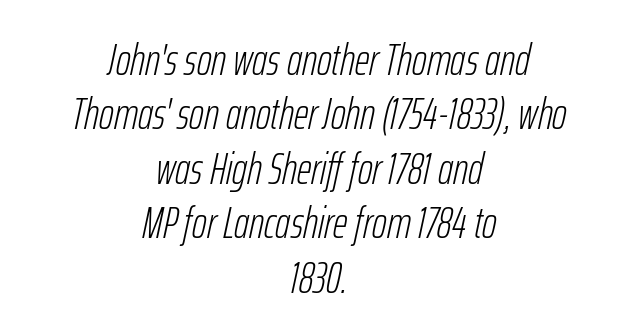
{"italic": "yes", "lean": "right", "slant_degrees": 12, "bold": "no", "weight": "light", "width": "condensed", "stroke_contrast": "low", "x_height": "medium", "monospaced": "no", "underline": "no", "align": "center", "line_spacing_ratio": 1.21, "letter_spacing": "normal", "letter_spacing_em": 0.0, "glyph_px": 45}
